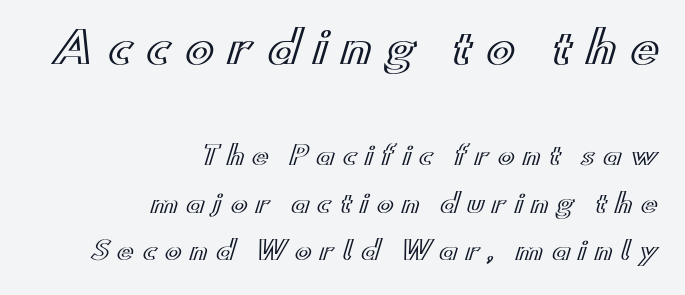
You could only call the tracking loose — the letters float apart. The text block is weighted toward the right margin, trailing off unevenly leftward. These lines stand farther apart than default settings would place them.
